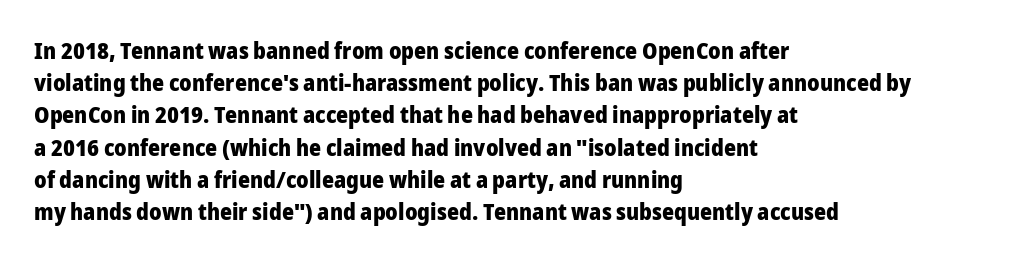
The image shows 23 px bold type, upright; set left-aligned, normal line spacing (1.4x), normal letter spacing, not underlined.
